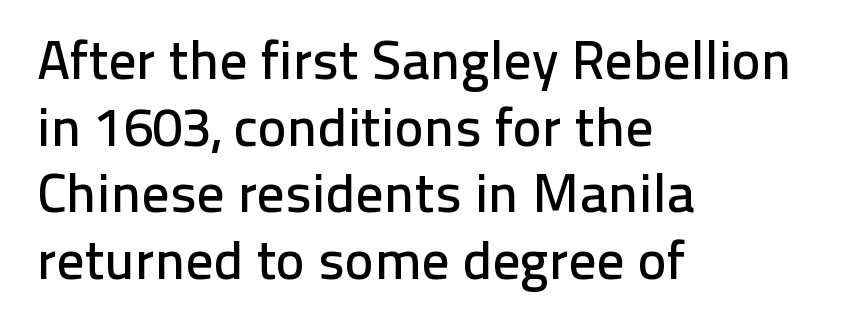
Q: Is the text italic (slanted)? A: No, it is upright.
Q: Is the typeface a serif or a sans-serif typeface? A: Sans-serif.
Q: Is the text underlined? A: No.
Q: How is the paragraph aligned? A: Left-aligned.
Q: Is the spacing between letters normal or unusually wide? A: Normal.
Q: Width (condensed, normal, or wide)? A: Normal.
Q: Stroke contrast? A: Low.
Q: x-height? A: Medium.
Q: Monospaced? A: No.
